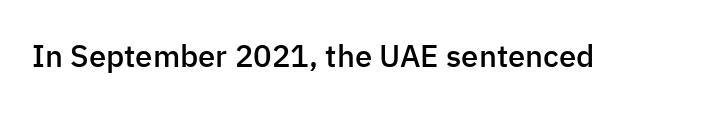
Q: Is the text bold? A: Semi-bold.
Q: Is the text italic (slanted)? A: No, it is upright.
Q: Is the typeface a serif or a sans-serif typeface? A: Sans-serif.
Q: Is the text underlined? A: No.
Q: Is the spacing between letters normal or unusually wide? A: Normal.
Q: Width (condensed, normal, or wide)? A: Normal.
Q: Stroke contrast? A: Low.
Q: x-height? A: Medium.
Q: Monospaced? A: No.
